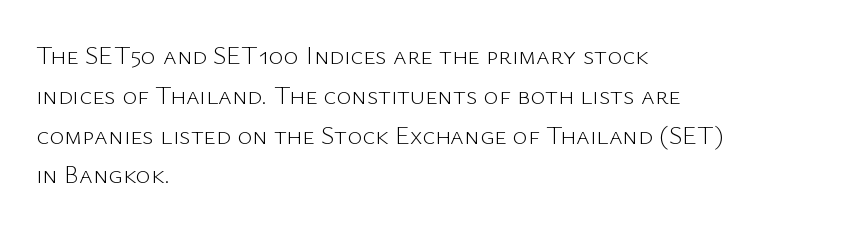
Q: Is the text bold? A: No.
Q: Is the text italic (slanted)? A: No, it is upright.
Q: Is the text underlined? A: No.
Q: How is the paragraph aligned? A: Left-aligned.
Q: Is the spacing between letters normal or unusually wide? A: Normal.
Q: Is the spacing between lines tight, normal or loose? A: Normal.
